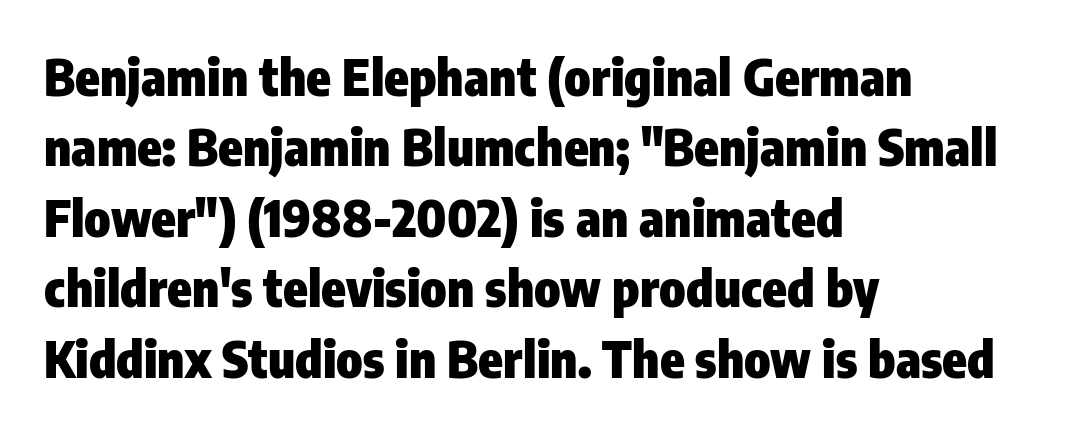
Honestly, there is no underline to notice here at all. The rendering uses natural spacing where letterforms have individual widths. Typographic density is high because the face is bold. No italicization has been applied; the sample stays upright.
